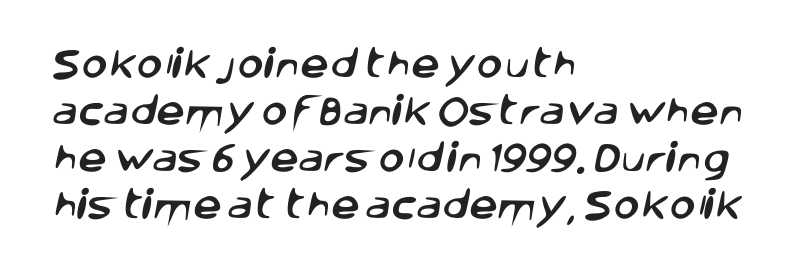
The image shows 32 px sans-serif type; set left-aligned, normal line spacing (1.47x), normal letter spacing, not underlined; low stroke contrast and a large x-height.
